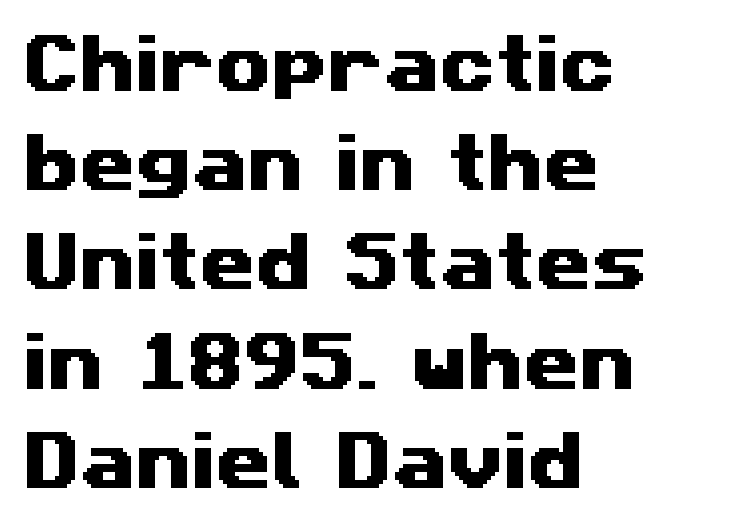
The image shows 64 px wide sans-serif type; set left-aligned, normal line spacing (1.55x), normal letter spacing, not underlined; medium stroke contrast and a medium x-height.
